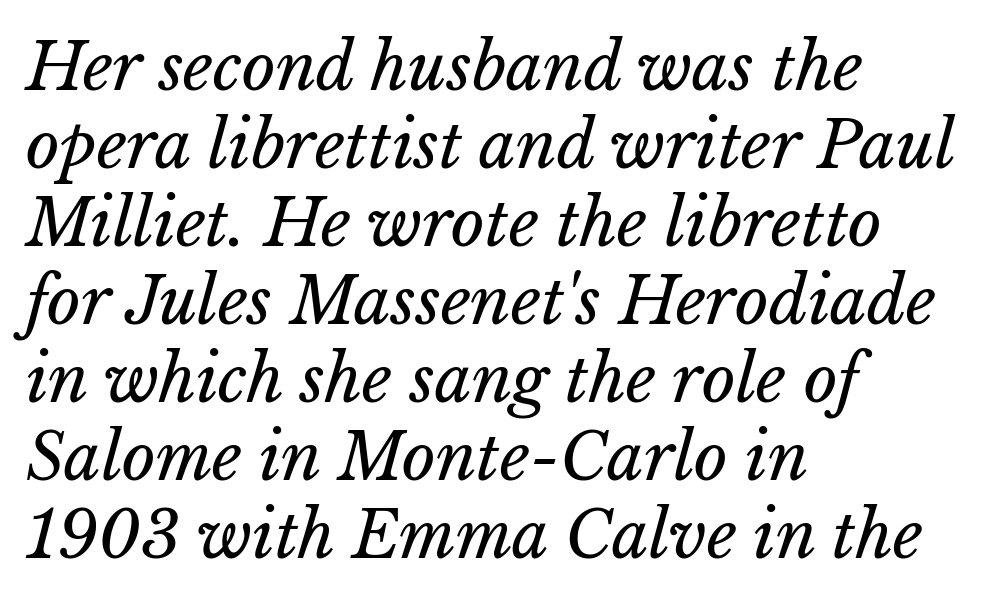
Q: Is the text bold? A: No.
Q: Is the text underlined? A: No.
Q: How is the paragraph aligned? A: Left-aligned.
Q: Is the spacing between letters normal or unusually wide? A: Normal.
Q: Width (condensed, normal, or wide)? A: Normal.
Q: Stroke contrast? A: Low.
Q: x-height? A: Medium.
Q: Monospaced? A: No.
